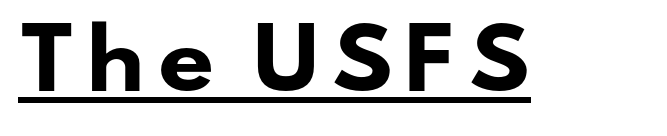
Q: Is the text bold? A: Yes.
Q: Is the typeface a serif or a sans-serif typeface? A: Sans-serif.
Q: Is the text underlined? A: Yes.
Q: Width (condensed, normal, or wide)? A: Wide.
Q: Stroke contrast? A: Low.
Q: x-height? A: Small.
Q: Monospaced? A: No.
